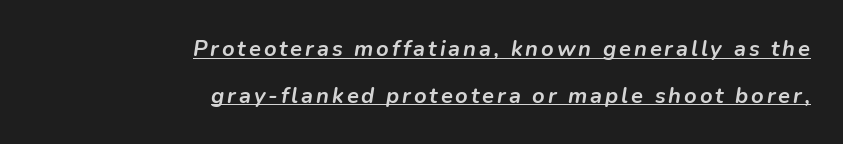
The image shows 22 px bold type, italic (leaning right); set right-aligned, loose line spacing (2.12x), underlined.
